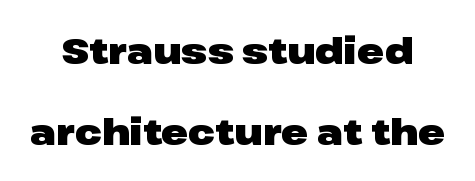
Q: Is the text bold? A: Yes.
Q: Is the text italic (slanted)? A: No, it is upright.
Q: Is the typeface a serif or a sans-serif typeface? A: Sans-serif.
Q: Is the text underlined? A: No.
Q: Is the spacing between letters normal or unusually wide? A: Normal.
Q: Is the spacing between lines tight, normal or loose? A: Loose.
Q: Width (condensed, normal, or wide)? A: Wide.
Q: Stroke contrast? A: Low.
Q: x-height? A: Medium.
Q: Monospaced? A: No.
